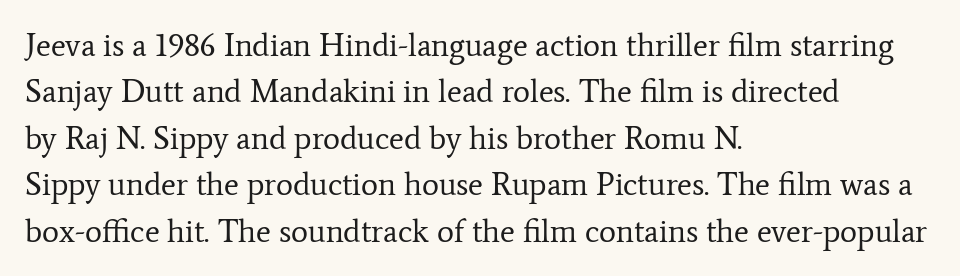
If you drew a line through each stem, it would be perfectly vertical. The strokes are not fattened; the text isn't bold. Each row of text sits above clean, open space. Do the characters align in a grid? No, the font is proportional.
